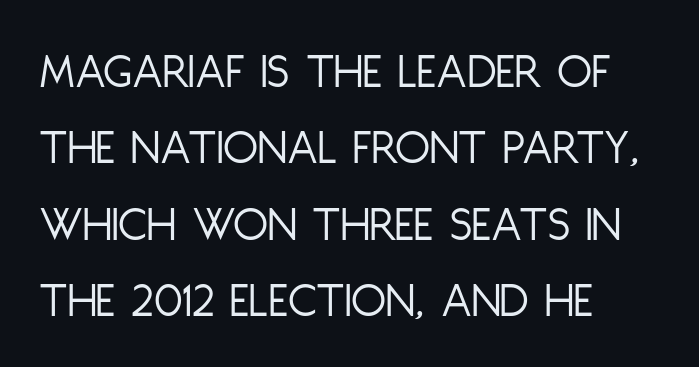
The image shows 51 px light, condensed sans-serif type, upright; set left-aligned, normal line spacing (1.5x), normal letter spacing, not underlined; low stroke contrast and a large x-height.
